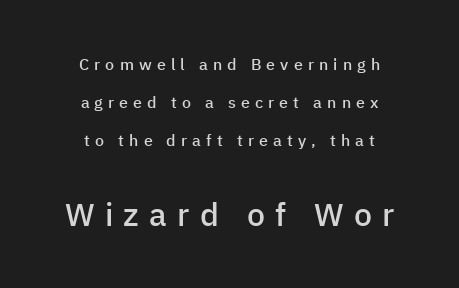
Q: Is the text bold? A: Semi-bold.
Q: Is the text italic (slanted)? A: No, it is upright.
Q: Is the typeface a serif or a sans-serif typeface? A: Sans-serif.
Q: Is the text underlined? A: No.
Q: How is the paragraph aligned? A: Centered.
Q: Is the spacing between letters normal or unusually wide? A: Unusually wide.
Q: Is the spacing between lines tight, normal or loose? A: Loose.
Q: Which block of text is set in a larger size, the first (top) or the second (bottom)? A: The second (bottom) one.
Q: Width (condensed, normal, or wide)? A: Normal.
Q: Stroke contrast? A: Low.
Q: x-height? A: Medium.
Q: Monospaced? A: No.
